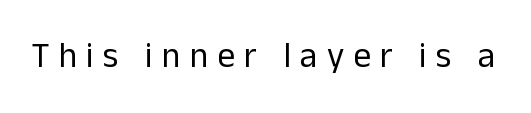
{"serif": "no", "italic": "no", "bold": "no", "weight": "regular", "width": "normal", "stroke_contrast": "low", "x_height": "medium", "monospaced": "no", "underline": "no", "letter_spacing": "wide", "letter_spacing_em": 0.26, "glyph_px": 35}
